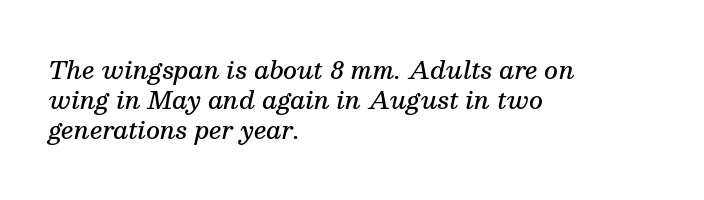
{"italic": "yes", "lean": "right", "slant_degrees": 13, "bold": "semi", "underline": "no", "align": "left", "line_spacing": "normal", "line_spacing_ratio": 1.26, "letter_spacing": "normal", "letter_spacing_em": 0.0, "glyph_px": 24}
